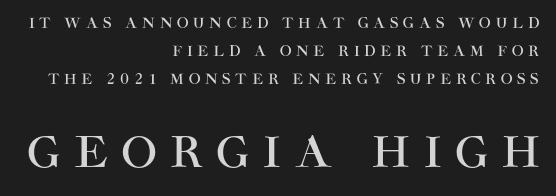
The image shows 42 px sans-serif type, upright; set right-aligned, loose line spacing (2.01x), unusually wide letter spacing (+0.34 em), not underlined; the second (bottom) block is 3.0x larger; high stroke contrast and a large x-height.
